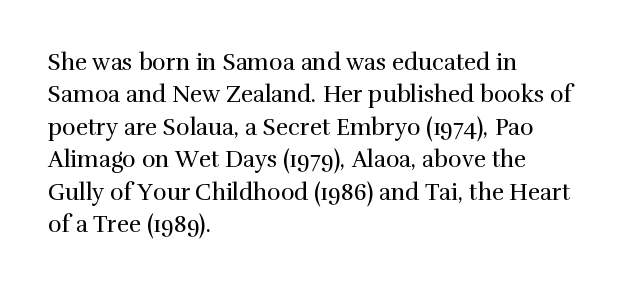
Q: Is the text bold? A: No.
Q: Is the text italic (slanted)? A: No, it is upright.
Q: Is the text underlined? A: No.
Q: How is the paragraph aligned? A: Left-aligned.
Q: Is the spacing between letters normal or unusually wide? A: Normal.
Q: Is the spacing between lines tight, normal or loose? A: Normal.
